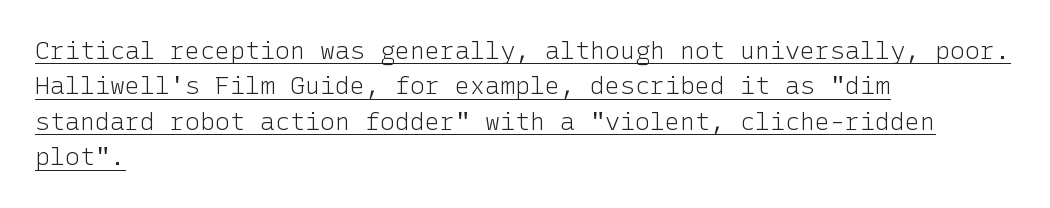
All the whitespace from short lines collects on the right. Upright lettering throughout. Each line of the rendering has a horizontal stroke beneath the glyphs. The designer left line spacing at the default. Look at the tracking — it's just the regular setting, nothing added. Counters stay open thanks to moderate or lighter strokes.
